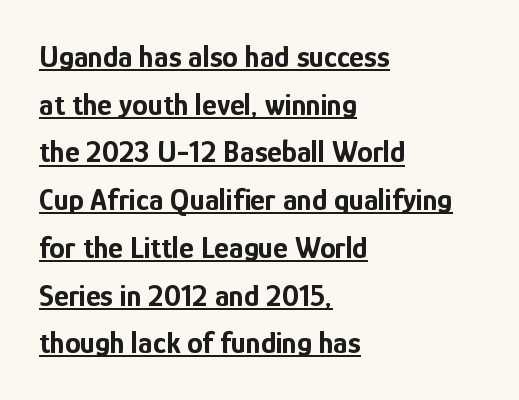
These lines are set flush left with a ragged right edge. When letters stand straight like this, we call the style roman or upright. In terms of weight, the rendering is a true, heavy bold. The string is rendered with underlining switched on. Regarding serifs, this sample does without them.
